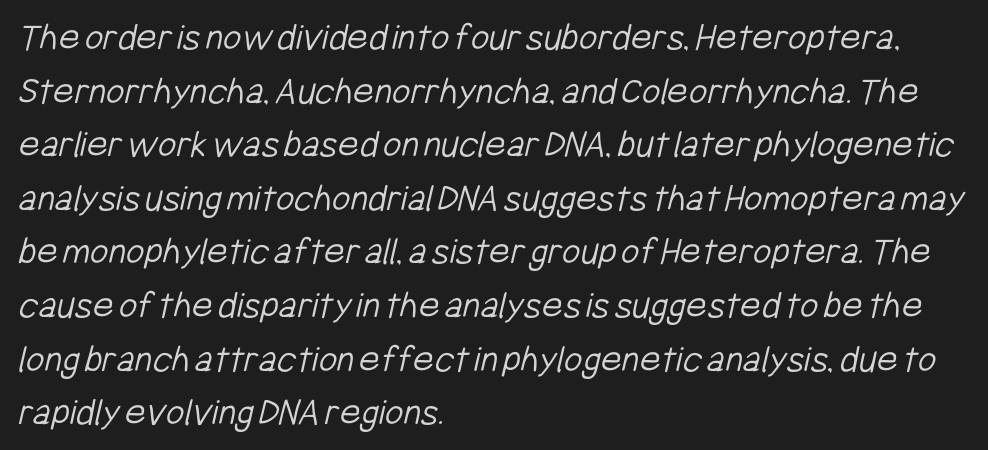
Q: Is the text bold? A: No.
Q: Is the typeface a serif or a sans-serif typeface? A: Sans-serif.
Q: Is the text underlined? A: No.
Q: How is the paragraph aligned? A: Left-aligned.
Q: Is the spacing between letters normal or unusually wide? A: Normal.
Q: Is the spacing between lines tight, normal or loose? A: Normal.
Q: Width (condensed, normal, or wide)? A: Condensed.
Q: Stroke contrast? A: Low.
Q: x-height? A: Medium.
Q: Monospaced? A: No.
